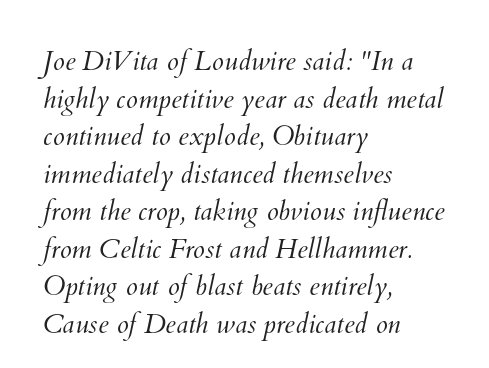
The image shows 27 px text type; set left-aligned, normal line spacing (1.39x), normal letter spacing, not underlined.
